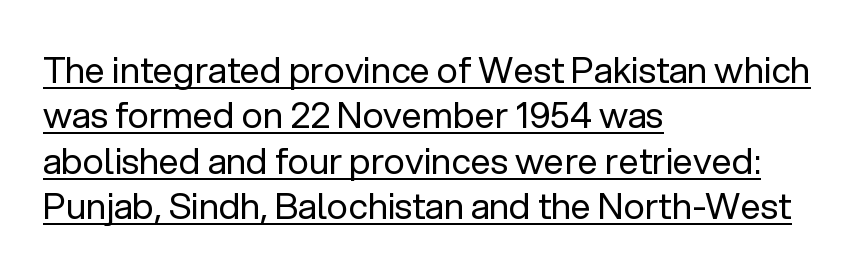
The space between consecutive lines is moderate. Does the copy run flush right? No — it runs flush left. Caption: lettering with a line underneath. The typesetting does not lean heavy: it is not bold. You could call the tracking neutral — neither tight nor loose.
